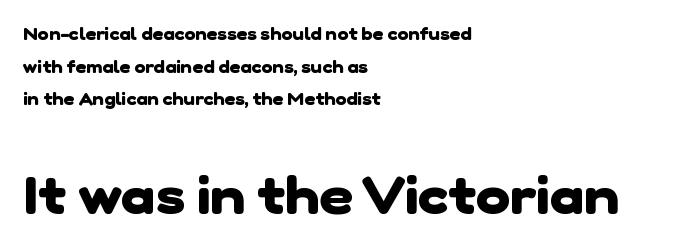
The image shows 52 px heavy sans-serif type; set left-aligned, loose line spacing (1.92x), normal letter spacing, not underlined; the second (bottom) block is 3.06x larger; low stroke contrast and a medium x-height.
